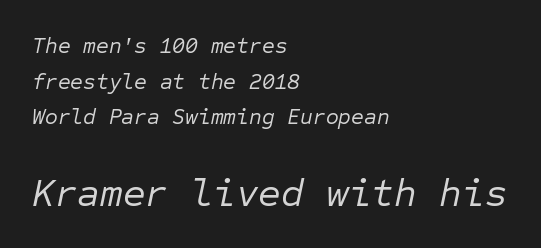
{"italic": "yes", "lean": "right", "slant_degrees": 12, "bold": "no", "weight": "regular", "width": "normal", "stroke_contrast": "low", "x_height": "medium", "monospaced": "yes", "underline": "no", "align": "left", "line_spacing": "normal", "line_spacing_ratio": 1.62, "letter_spacing": "normal", "letter_spacing_em": 0.0, "larger_block": "second", "size_ratio": 1.77, "glyph_px": 39}
